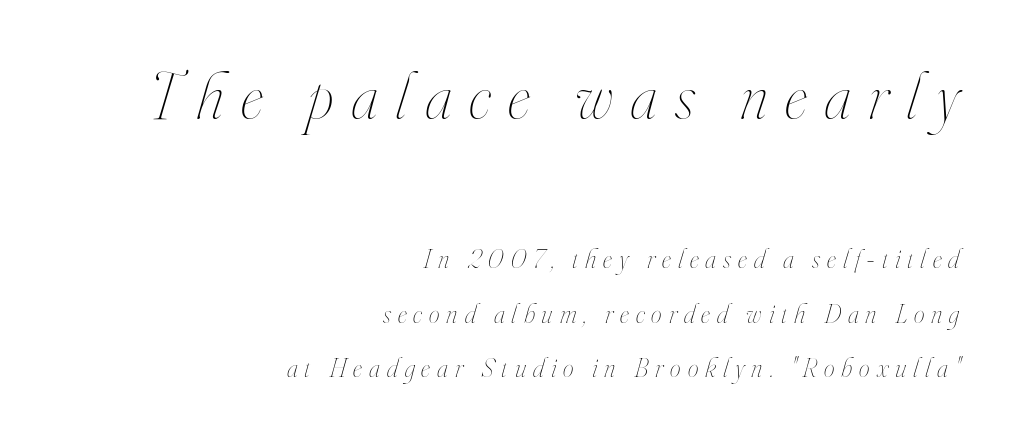
{"italic": "yes", "lean": "right", "slant_degrees": 16, "bold": "no", "weight": "thin", "width": "condensed", "stroke_contrast": "high", "x_height": "small", "monospaced": "no", "underline": "no", "align": "right", "line_spacing": "loose", "line_spacing_ratio": 2.01, "letter_spacing": "wide", "letter_spacing_em": 0.26, "larger_block": "first", "size_ratio": 2.48, "glyph_px": 67}
